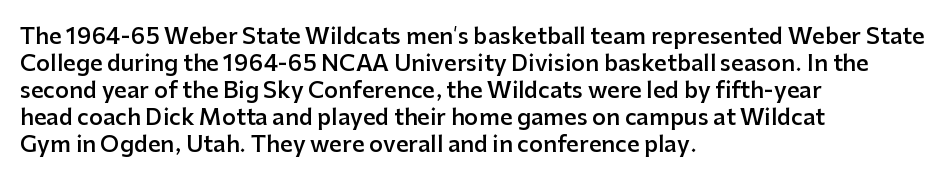
The gap between lines stays unmarked. Casual observation: everything's shoved over to the left. The glyphs have the mass of a demibold cut, below bold. The lettering stays uniformly vertical, giving the passage a roman look. Honestly, the letter spacing is just normal — you wouldn't notice it.
